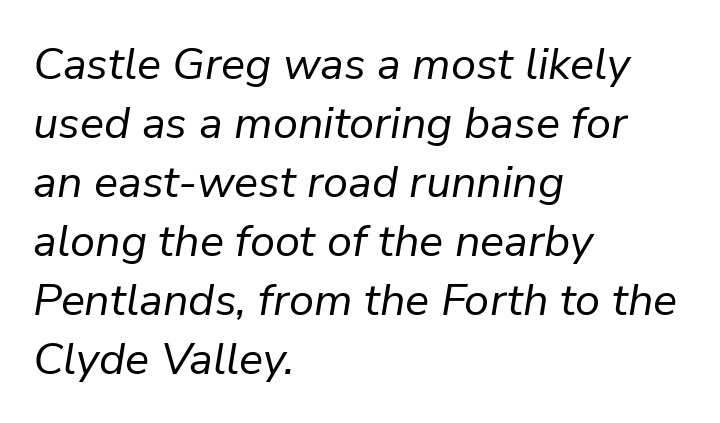
Vertical stems look standard width or narrower in stroke. The typesetter chose a ragged-right arrangement here. The rendering applies a slant to the glyphs. Spacing verdict: proportional, widths tailored to each character. Words appear dense and cohesive because spacing is normal. Honestly, there is no underline to notice here at all.
